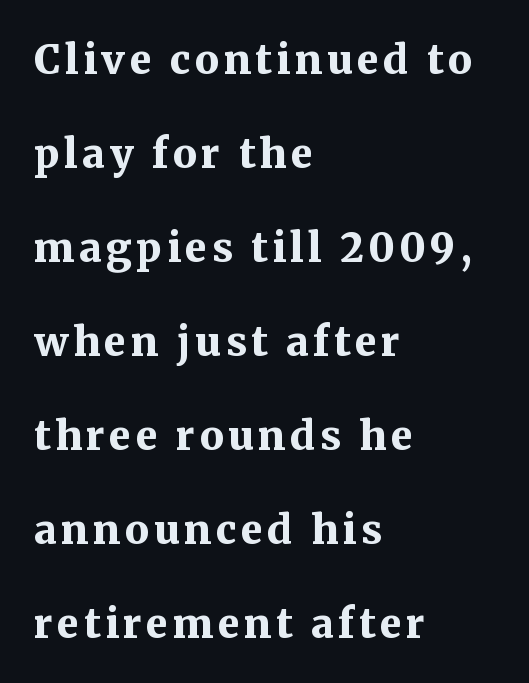
The image shows 40 px bold serif type, upright; set left-aligned, loose line spacing (2.35x), not underlined; medium stroke contrast and a medium x-height.
